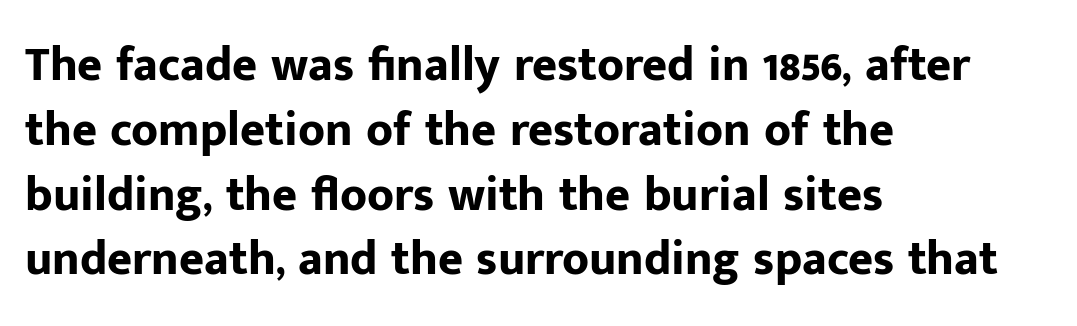
The image shows 48 px bold sans-serif type, upright; set left-aligned, normal line spacing (1.35x), normal letter spacing, not underlined; low stroke contrast and a medium x-height.
